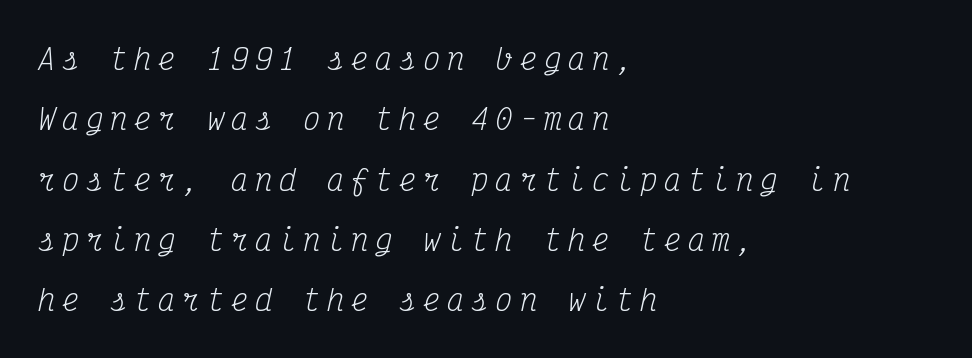
Q: Is the text bold? A: No.
Q: Is the text italic (slanted)? A: Yes, it leans right by about 12 degrees.
Q: Is the typeface a serif or a sans-serif typeface? A: Serif.
Q: Is the text underlined? A: No.
Q: How is the paragraph aligned? A: Left-aligned.
Q: Is the spacing between letters normal or unusually wide? A: Unusually wide.
Q: Is the spacing between lines tight, normal or loose? A: Loose.
Q: Width (condensed, normal, or wide)? A: Condensed.
Q: Stroke contrast? A: Medium.
Q: x-height? A: Medium.
Q: Monospaced? A: Yes.
